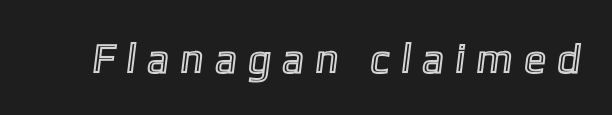
Q: Is the text underlined? A: No.
Q: Is the spacing between letters normal or unusually wide? A: Unusually wide.
Q: Width (condensed, normal, or wide)? A: Normal.
Q: x-height? A: Medium.
Q: Monospaced? A: No.
